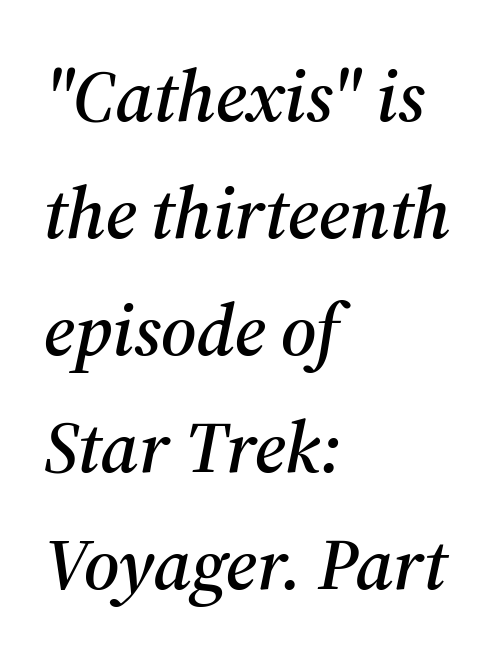
{"serif": "yes", "italic": "yes", "lean": "right", "slant_degrees": 12, "width": "normal", "stroke_contrast": "medium", "x_height": "medium", "monospaced": "no", "underline": "no", "align": "left", "line_spacing": "normal", "line_spacing_ratio": 1.58, "letter_spacing": "normal", "letter_spacing_em": 0.0, "glyph_px": 74}
